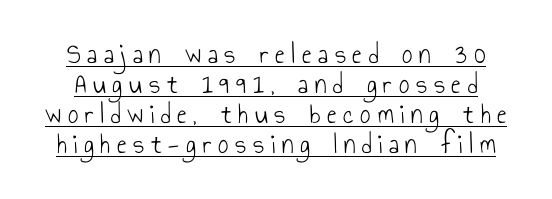
The image shows 29 px light, condensed sans-serif type, upright; set tight line spacing (1.04x), unusually wide letter spacing (+0.23 em), underlined; low stroke contrast and a small x-height.
